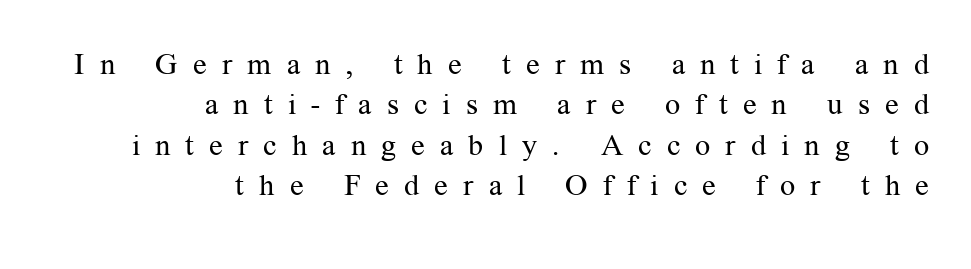
The image shows 30 px regular-weight serif type, upright; set right-aligned, normal line spacing (1.35x), unusually wide letter spacing (+0.5 em), not underlined; medium stroke contrast and a medium x-height.
